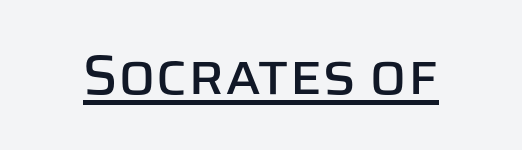
The image shows 55 px sans-serif type, upright; set normal letter spacing, underlined; low stroke contrast and a large x-height.
